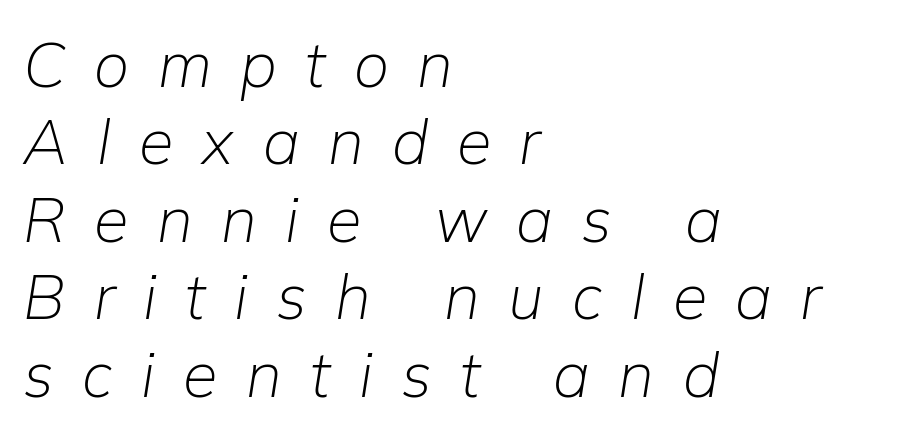
{"italic": "yes", "lean": "right", "slant_degrees": 9, "bold": "no", "weight": "light", "width": "normal", "stroke_contrast": "low", "x_height": "medium", "monospaced": "no", "underline": "no", "align": "left", "line_spacing_ratio": 1.23, "letter_spacing": "wide", "letter_spacing_em": 0.45, "glyph_px": 63}
